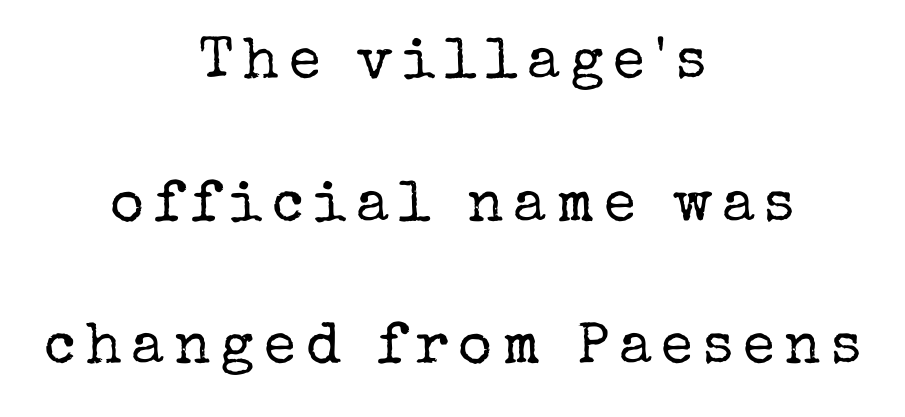
Unlike italic type, these characters show no tilt at all. Notice the wide empty band between every row — that's loose leading. Heft: none added — not bold. The baseline area is clear. Here the designer chose a conventional face with non-uniform glyph widths. Examine the stroke ends and you'll spot serifs.
